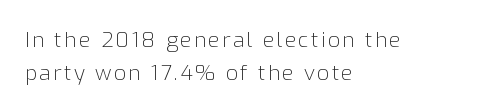
{"italic": "no", "bold": "no", "underline": "no", "align": "left", "line_spacing": "normal", "line_spacing_ratio": 1.57, "glyph_px": 21}
